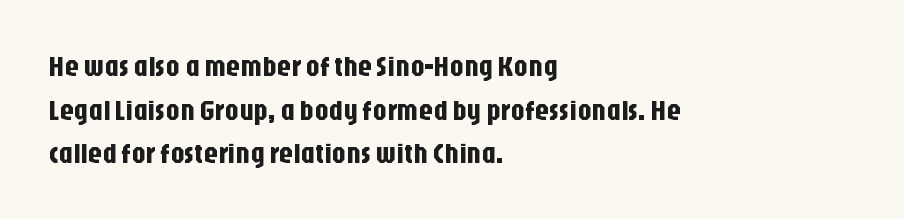
{"serif": "no", "italic": "no", "width": "condensed", "stroke_contrast": "low", "x_height": "large", "monospaced": "no", "underline": "no", "align": "left", "line_spacing": "normal", "line_spacing_ratio": 1.56, "letter_spacing": "normal", "letter_spacing_em": 0.0, "glyph_px": 28}
